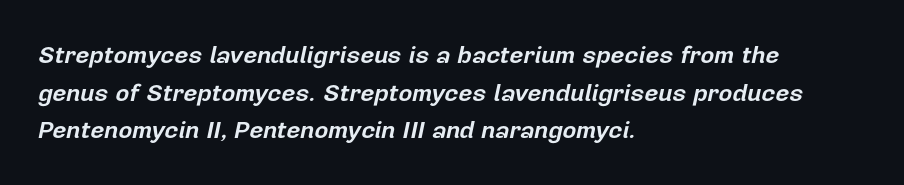
You'd pick this weight for a headline — it's a proper bold. Type without underlining. Horizontal alignment here is leftward, the default for most running prose. The face used here is rendered with its standard letterfit. The space between consecutive lines is moderate.
